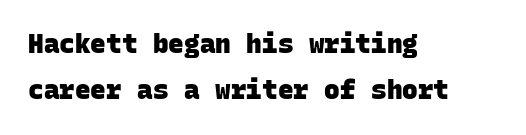
{"bold": "yes", "underline": "no", "align": "left", "line_spacing_ratio": 1.78, "letter_spacing": "normal", "letter_spacing_em": 0.0, "glyph_px": 26}
